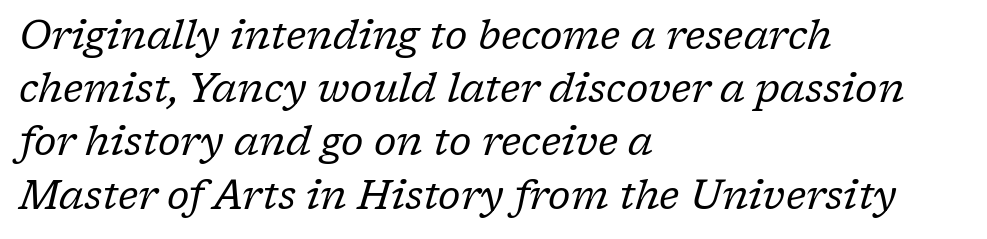
{"serif": "yes", "italic": "yes", "lean": "right", "slant_degrees": 17, "bold": "no", "weight": "regular", "width": "normal", "stroke_contrast": "low", "x_height": "medium", "monospaced": "no", "underline": "no", "align": "left", "line_spacing": "normal", "line_spacing_ratio": 1.33, "letter_spacing": "normal", "letter_spacing_em": 0.0, "glyph_px": 40}
